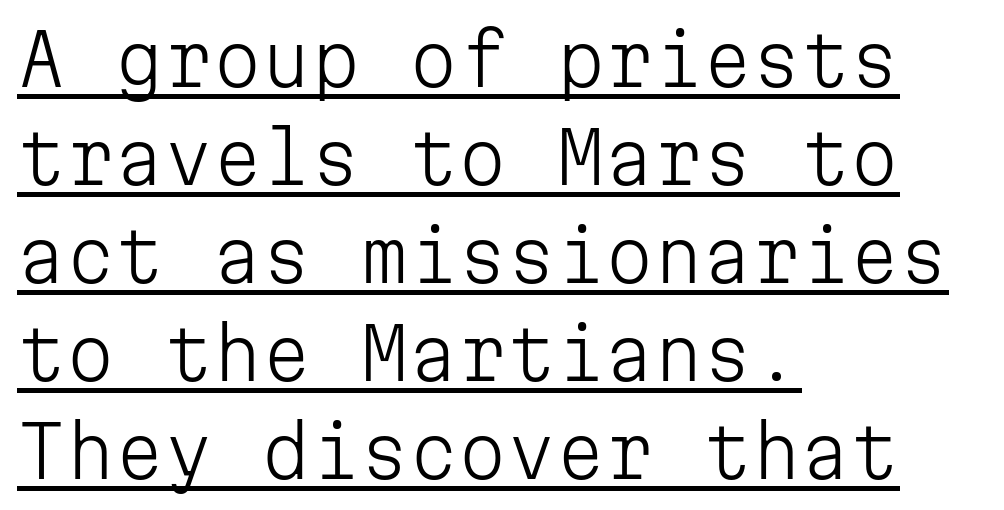
{"serif": "no", "italic": "no", "bold": "no", "weight": "light", "width": "normal", "stroke_contrast": "low", "x_height": "medium", "monospaced": "yes", "underline": "yes", "align": "left", "line_spacing": "normal", "line_spacing_ratio": 1.4, "letter_spacing": "normal", "letter_spacing_em": 0.0, "glyph_px": 70}
